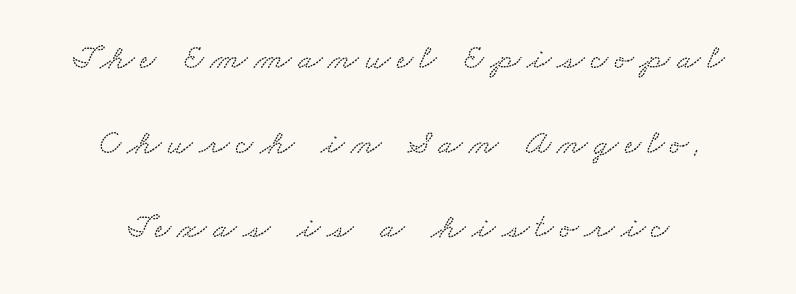
The image shows 35 px wide serif type; set centered, loose line spacing (2.42x), not underlined; medium stroke contrast and a small x-height.
